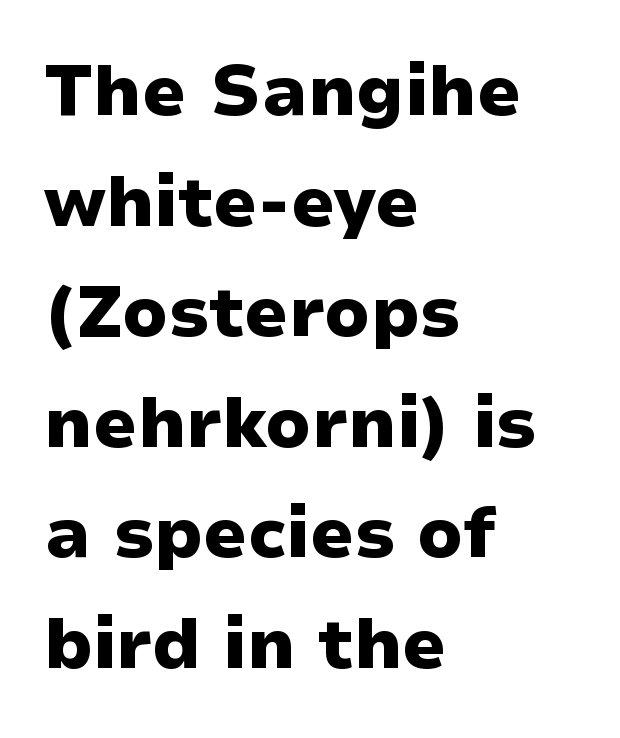
Q: Is the text bold? A: Yes.
Q: Is the text italic (slanted)? A: No, it is upright.
Q: Is the typeface a serif or a sans-serif typeface? A: Sans-serif.
Q: Is the text underlined? A: No.
Q: How is the paragraph aligned? A: Left-aligned.
Q: Is the spacing between letters normal or unusually wide? A: Normal.
Q: Is the spacing between lines tight, normal or loose? A: Normal.
Q: Width (condensed, normal, or wide)? A: Wide.
Q: Stroke contrast? A: Low.
Q: x-height? A: Medium.
Q: Monospaced? A: No.
